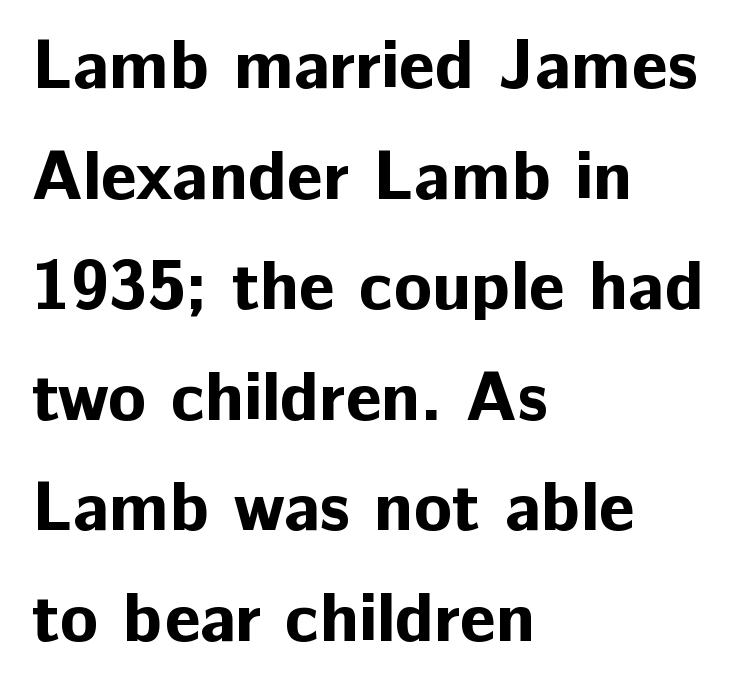
{"serif": "no", "italic": "no", "bold": "yes", "weight": "bold", "width": "normal", "stroke_contrast": "low", "x_height": "medium", "monospaced": "no", "underline": "no", "align": "left", "line_spacing": "normal", "line_spacing_ratio": 1.58, "letter_spacing": "normal", "letter_spacing_em": 0.0, "glyph_px": 70}
